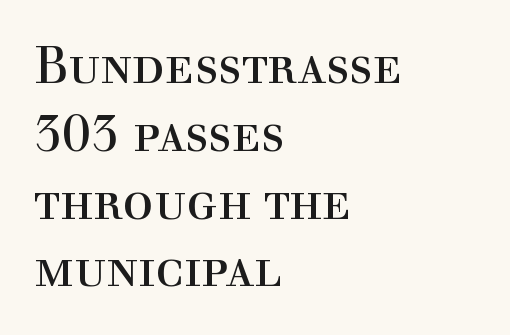
Q: Is the text bold? A: No.
Q: Is the text italic (slanted)? A: No, it is upright.
Q: Is the typeface a serif or a sans-serif typeface? A: Serif.
Q: Is the text underlined? A: No.
Q: How is the paragraph aligned? A: Left-aligned.
Q: Is the spacing between letters normal or unusually wide? A: Normal.
Q: Is the spacing between lines tight, normal or loose? A: Normal.
Q: Width (condensed, normal, or wide)? A: Normal.
Q: x-height? A: Medium.
Q: Monospaced? A: No.
